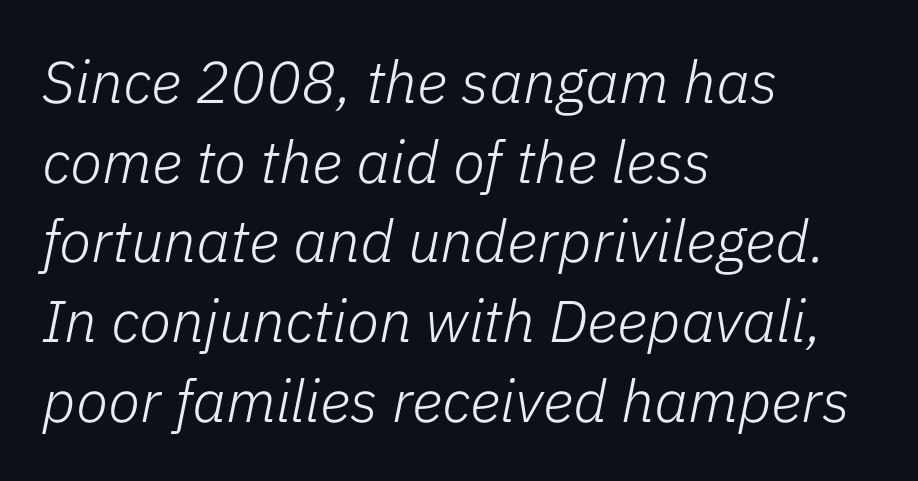
Q: Is the text bold? A: No.
Q: Is the text italic (slanted)? A: Yes, it leans right by about 11 degrees.
Q: Is the text underlined? A: No.
Q: How is the paragraph aligned? A: Left-aligned.
Q: Is the spacing between letters normal or unusually wide? A: Normal.
Q: Is the spacing between lines tight, normal or loose? A: Normal.
Q: Width (condensed, normal, or wide)? A: Normal.
Q: Stroke contrast? A: Low.
Q: x-height? A: Medium.
Q: Monospaced? A: No.
